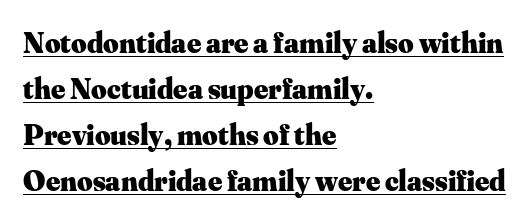
The image shows 30 px heavy serif type, upright; set left-aligned, normal line spacing (1.53x), normal letter spacing, underlined; medium stroke contrast and a small x-height.
